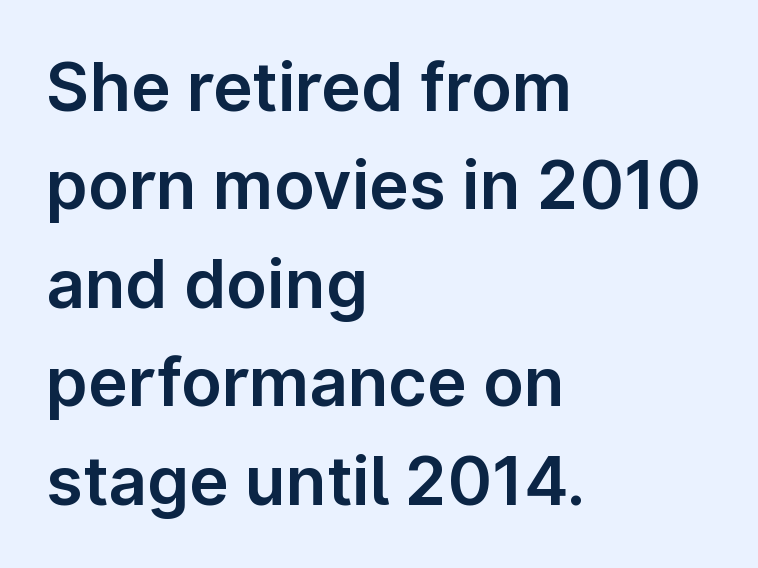
The image shows 67 px sans-serif type, upright; set left-aligned, normal line spacing (1.47x), normal letter spacing, not underlined; low stroke contrast and a medium x-height.
